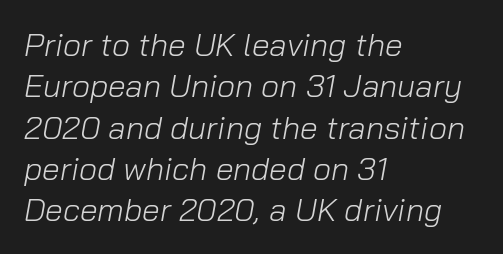
The passage shown is typed in a proportional face where columns would drift. You could call the tracking neutral — neither tight nor loose. The axis of the letterforms is tilted away from vertical. Leading matches the norm, producing a regular column.
